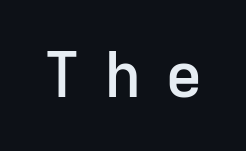
No feet cap the strokes, marking this as sans-serif type. Looks like terminal output: every glyph gets an equal slot. Tall strokes in this sample are plumb rather than angled. The letters are semibold — heavier than regular but short of a full bold. Caption: expanded tracking, letters set apart. Only glyphs here, with clear space below each row.
